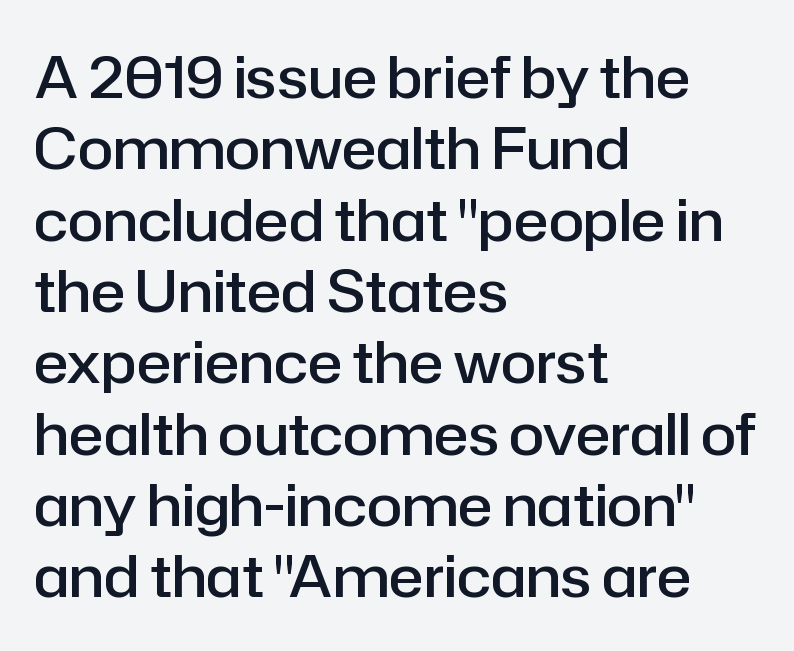
{"serif": "no", "italic": "no", "bold": "semi", "weight": "semibold", "width": "normal", "stroke_contrast": "low", "x_height": "medium", "monospaced": "no", "underline": "no", "align": "left", "line_spacing_ratio": 1.23, "letter_spacing": "normal", "letter_spacing_em": 0.0, "glyph_px": 58}
